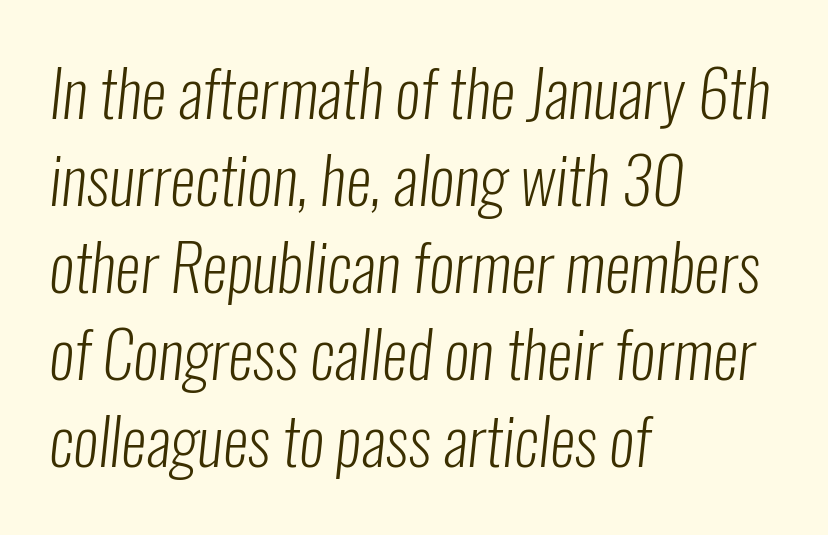
Q: Is the text bold? A: No.
Q: Is the typeface a serif or a sans-serif typeface? A: Sans-serif.
Q: Is the text underlined? A: No.
Q: How is the paragraph aligned? A: Left-aligned.
Q: Is the spacing between letters normal or unusually wide? A: Normal.
Q: Is the spacing between lines tight, normal or loose? A: Normal.
Q: Width (condensed, normal, or wide)? A: Condensed.
Q: Stroke contrast? A: Low.
Q: x-height? A: Medium.
Q: Monospaced? A: No.
